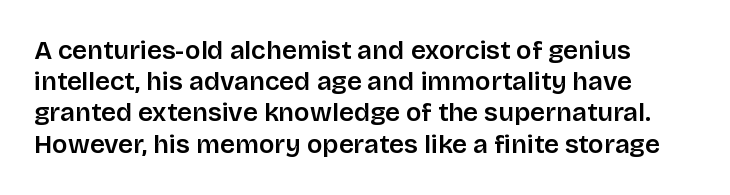
If you drew a line through each stem, it would be perfectly vertical. The words here are not underlined. Compared with typical body copy, the letter spacing here is the same.
